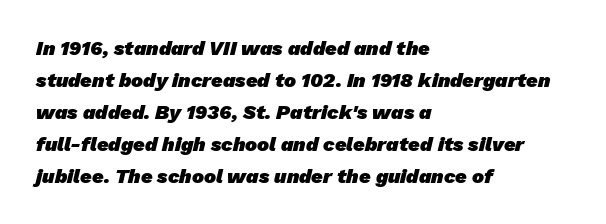
Observe the ordinary spacing: letters are neighbours, not strangers. Weight: bold. The text block is weighted toward the left margin, trailing off unevenly rightward. Quick note: interline space is typical. The space beneath each line is pristine and unruled.
